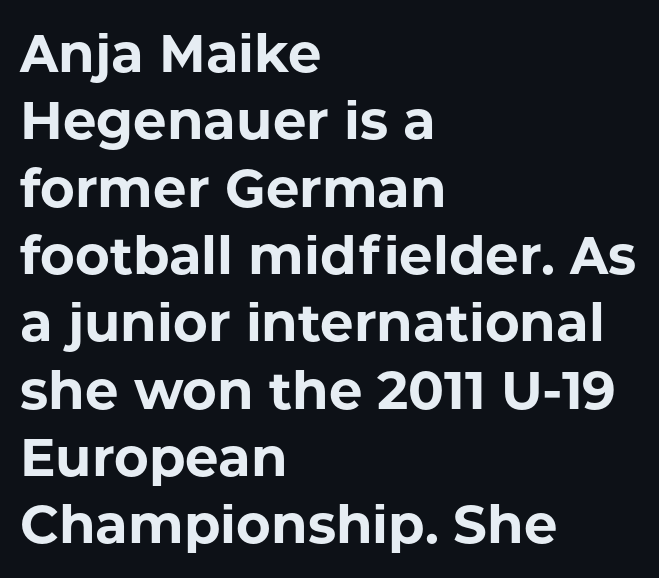
Normally led — the rows are evenly, conventionally spaced. This is sans-serif lettering, the kind often seen on screens and signage. The passage shown is typed in a proportional face where columns would drift. Typeset ragged right — the left edge is the straight one.
